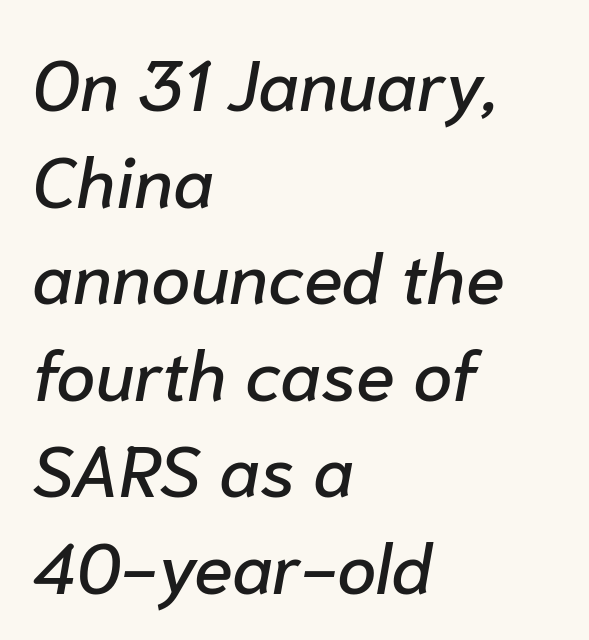
Q: Is the text italic (slanted)? A: Yes, it leans right by about 10 degrees.
Q: Is the text underlined? A: No.
Q: How is the paragraph aligned? A: Left-aligned.
Q: Is the spacing between letters normal or unusually wide? A: Normal.
Q: Is the spacing between lines tight, normal or loose? A: Normal.
Q: Width (condensed, normal, or wide)? A: Normal.
Q: Stroke contrast? A: Low.
Q: x-height? A: Medium.
Q: Monospaced? A: No.
